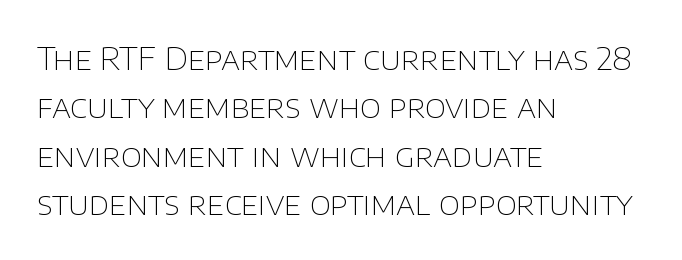
The image shows 32 px thin sans-serif type, upright; set left-aligned, normal line spacing (1.51x), normal letter spacing, not underlined; low stroke contrast and a large x-height.
